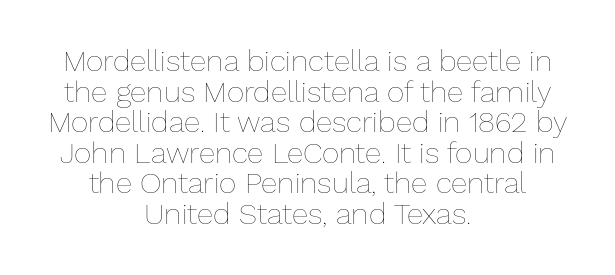
{"italic": "no", "bold": "no", "weight": "thin", "width": "normal", "stroke_contrast": "low", "x_height": "medium", "monospaced": "no", "underline": "no", "align": "center", "line_spacing": "tight", "line_spacing_ratio": 1.02, "letter_spacing": "normal", "letter_spacing_em": 0.0, "glyph_px": 30}
